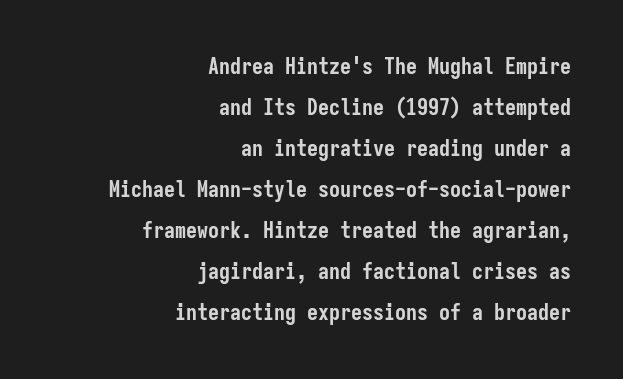
Horizontally, the lines are justified to the trailing edge only. The string is rendered with underlining switched off. Compared with an ordinary text face, these strokes are far heavier — a full bold. Short note: letters normally spaced. The lettering stays uniformly vertical, giving the passage a roman look.
